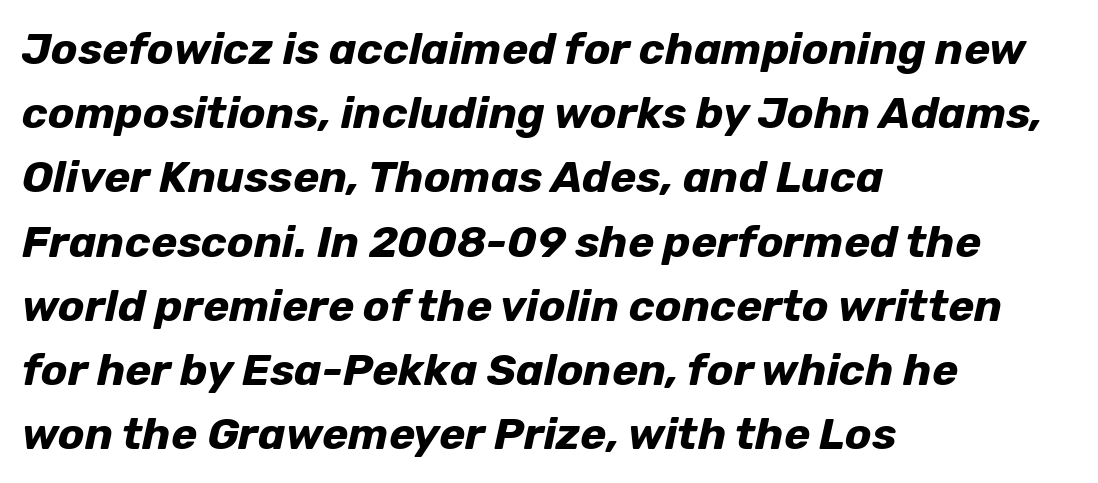
The image shows 44 px bold type, italic (leaning right); set left-aligned, normal line spacing (1.46x), normal letter spacing, not underlined; low stroke contrast and a medium x-height.
